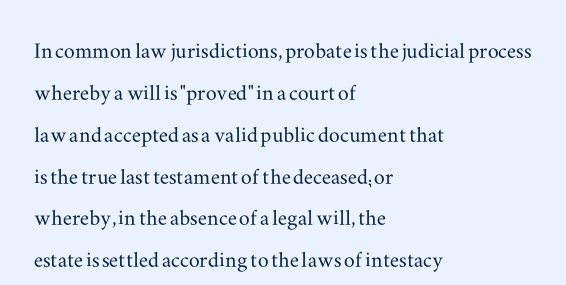
Q: Is the text italic (slanted)? A: No, it is upright.
Q: Is the text underlined? A: No.
Q: How is the paragraph aligned? A: Left-aligned.
Q: Is the spacing between letters normal or unusually wide? A: Normal.
Q: Is the spacing between lines tight, normal or loose? A: Normal.
